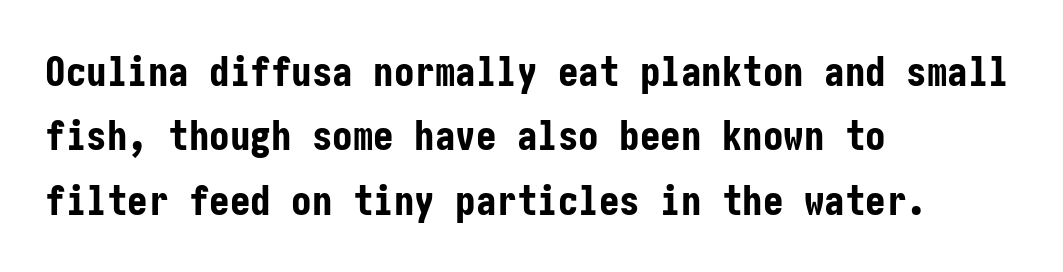
The image shows 41 px bold, condensed sans-serif type, upright; set left-aligned, normal line spacing (1.57x), normal letter spacing, not underlined; low stroke contrast and a medium x-height.
